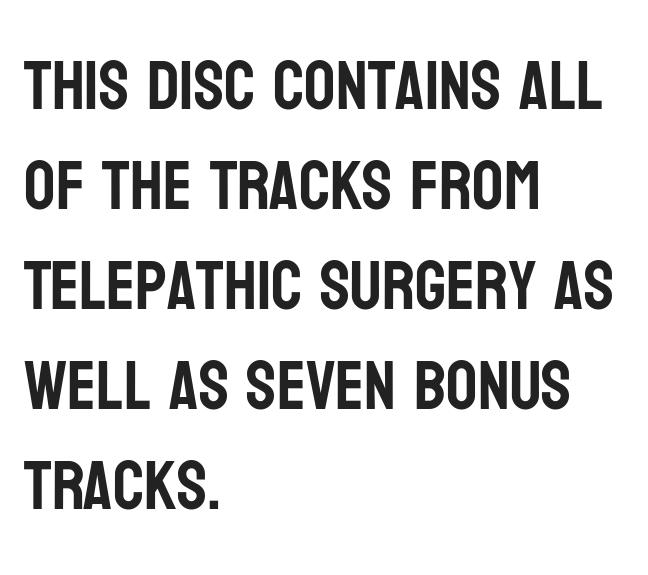
Glyph-to-glyph distance matches everyday printed text. Is this a sans? Yes — the strokes have no serifs. Varying glyph widths throughout — classic text-font behaviour. The typography opts for an upright posture over an oblique one. Regular leading.
